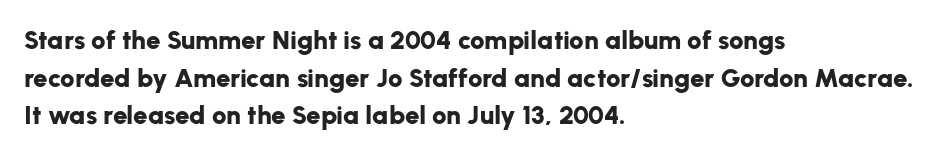
The image shows 26 px bold type, upright; set left-aligned, normal line spacing (1.45x), normal letter spacing, not underlined.
